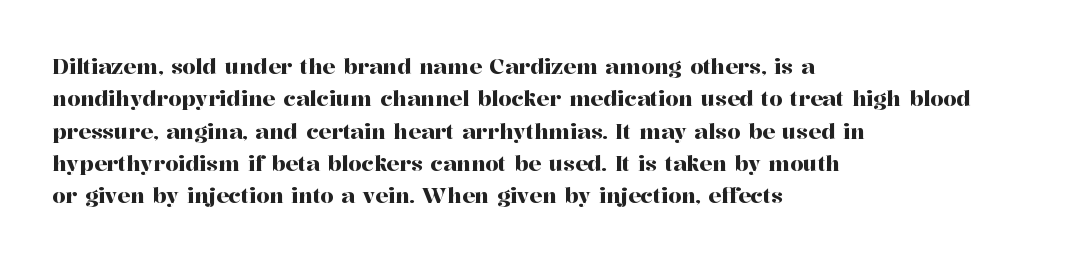
The image shows 21 px text type, upright; set left-aligned, normal line spacing (1.54x), normal letter spacing, not underlined.
